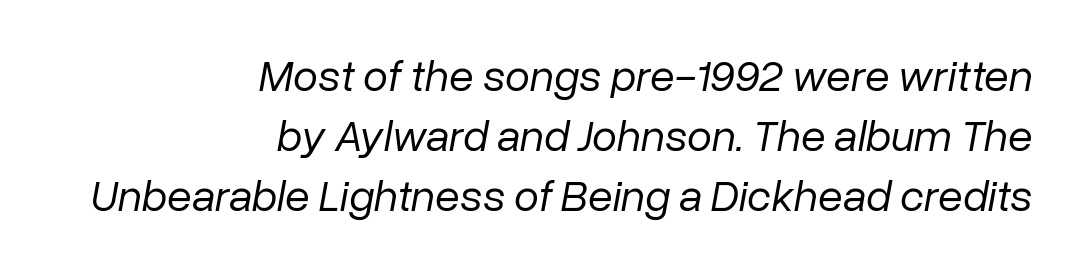
The image shows 45 px regular-weight type, italic (leaning right); set right-aligned, normal line spacing (1.33x), normal letter spacing, not underlined; low stroke contrast and a medium x-height.
